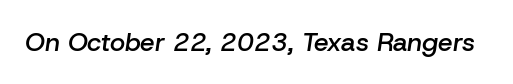
Q: Is the text bold? A: Semi-bold.
Q: Is the text italic (slanted)? A: Yes, it leans right by about 8 degrees.
Q: Is the text underlined? A: No.
Q: Is the spacing between letters normal or unusually wide? A: Normal.
